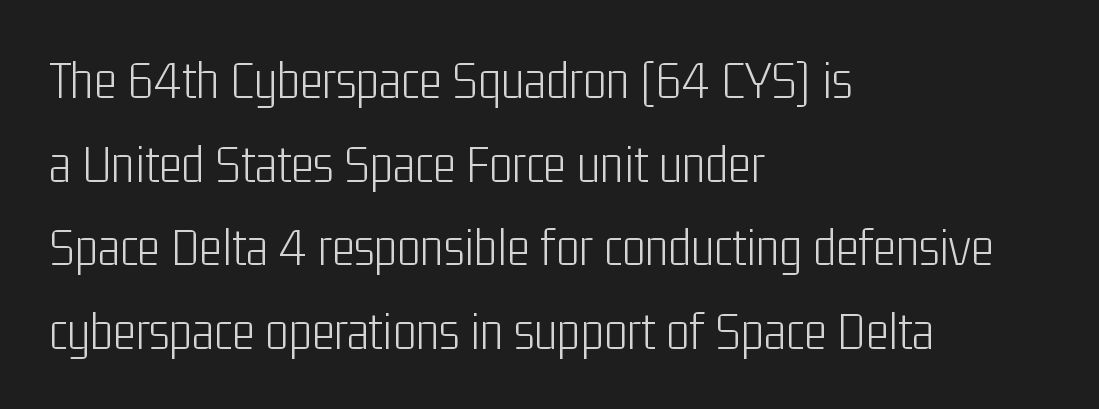
Q: Is the text bold? A: No.
Q: Is the text italic (slanted)? A: No, it is upright.
Q: Is the typeface a serif or a sans-serif typeface? A: Sans-serif.
Q: Is the text underlined? A: No.
Q: How is the paragraph aligned? A: Left-aligned.
Q: Is the spacing between letters normal or unusually wide? A: Normal.
Q: Is the spacing between lines tight, normal or loose? A: Normal.
Q: Width (condensed, normal, or wide)? A: Condensed.
Q: Stroke contrast? A: Low.
Q: x-height? A: Medium.
Q: Monospaced? A: No.
